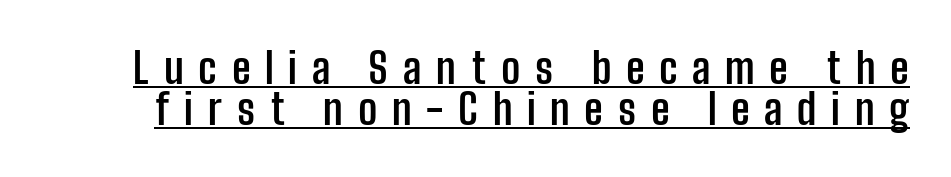
Q: Is the text bold? A: Yes.
Q: Is the text italic (slanted)? A: No, it is upright.
Q: Is the typeface a serif or a sans-serif typeface? A: Sans-serif.
Q: Is the text underlined? A: Yes.
Q: Is the spacing between letters normal or unusually wide? A: Unusually wide.
Q: Is the spacing between lines tight, normal or loose? A: Tight.
Q: Width (condensed, normal, or wide)? A: Condensed.
Q: Stroke contrast? A: Low.
Q: x-height? A: Medium.
Q: Monospaced? A: No.
